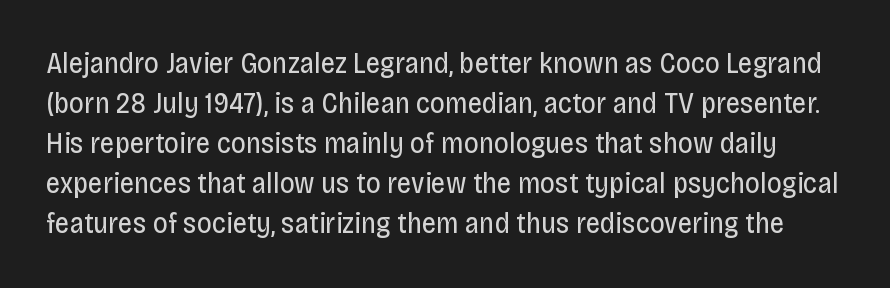
The image shows 29 px regular-weight, condensed sans-serif type, upright; set normal line spacing (1.38x), normal letter spacing, not underlined; low stroke contrast and a large x-height.
